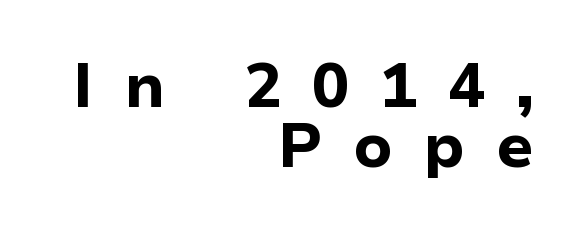
{"serif": "no", "italic": "no", "bold": "yes", "weight": "bold", "width": "normal", "stroke_contrast": "low", "x_height": "medium", "monospaced": "no", "underline": "no", "align": "right", "line_spacing": "tight", "line_spacing_ratio": 0.96, "letter_spacing": "wide", "letter_spacing_em": 0.49, "glyph_px": 62}
